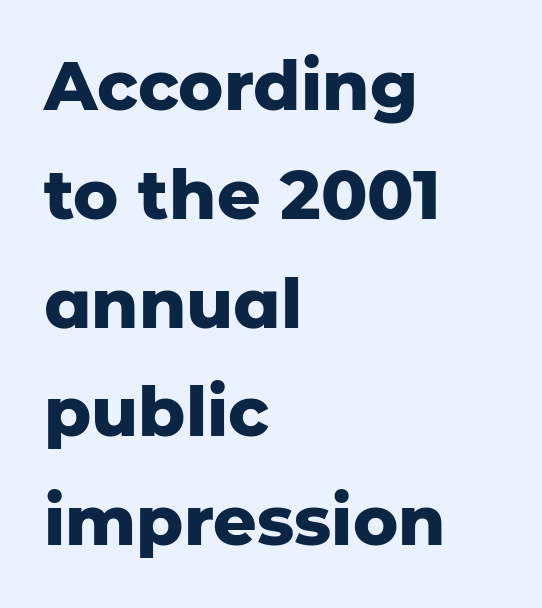
{"serif": "no", "italic": "no", "bold": "yes", "weight": "heavy", "width": "normal", "stroke_contrast": "low", "x_height": "medium", "monospaced": "no", "underline": "no", "align": "left", "line_spacing": "normal", "line_spacing_ratio": 1.6, "letter_spacing": "normal", "letter_spacing_em": 0.0, "glyph_px": 68}
